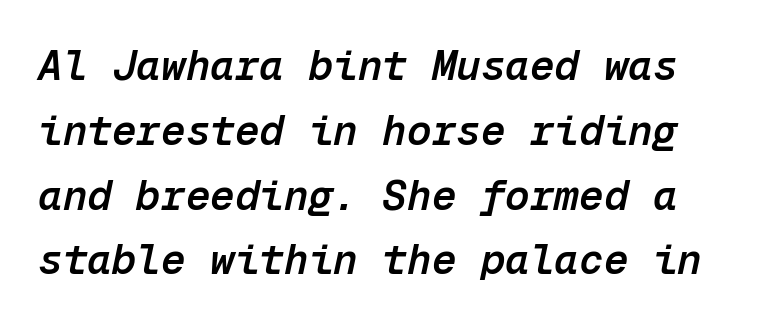
Each word holds together tightly as a unit, with standard inter-letter gaps. Slightly chunky letters — semibold, I'd say, not full bold. Descender tails drop into unmarked territory. Spacing verdict: monospaced, one width for all characters. This is oblique type, the kind used for emphasis or titles. What's the leading like? Ordinary, nothing unusual.
